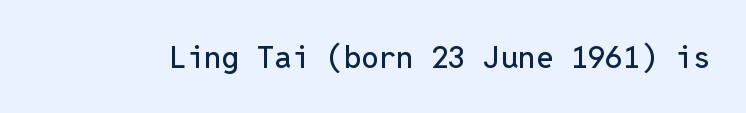
Are there feet on the stems? There aren't — it's a sans. The passage shown is not underscored anywhere. A typesetter would call this monospace, since all characters share one set width. How are the letters spaced? Ordinarily, with no added tracking. Posture: vertical.
